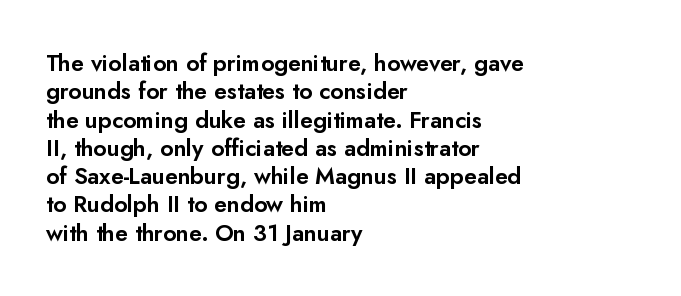
Q: Is the text italic (slanted)? A: No, it is upright.
Q: Is the text underlined? A: No.
Q: How is the paragraph aligned? A: Left-aligned.
Q: Is the spacing between letters normal or unusually wide? A: Normal.
